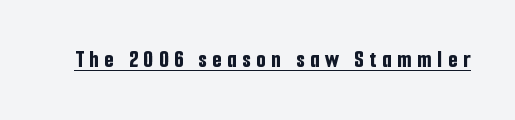
The image shows 24 px bold type, upright; set unusually wide letter spacing (+0.24 em), underlined.
